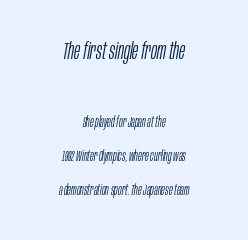
The image shows 23 px text type, italic (leaning right); set centered, loose line spacing (2.45x), normal letter spacing, not underlined; the first (top) block is 1.64x larger.
